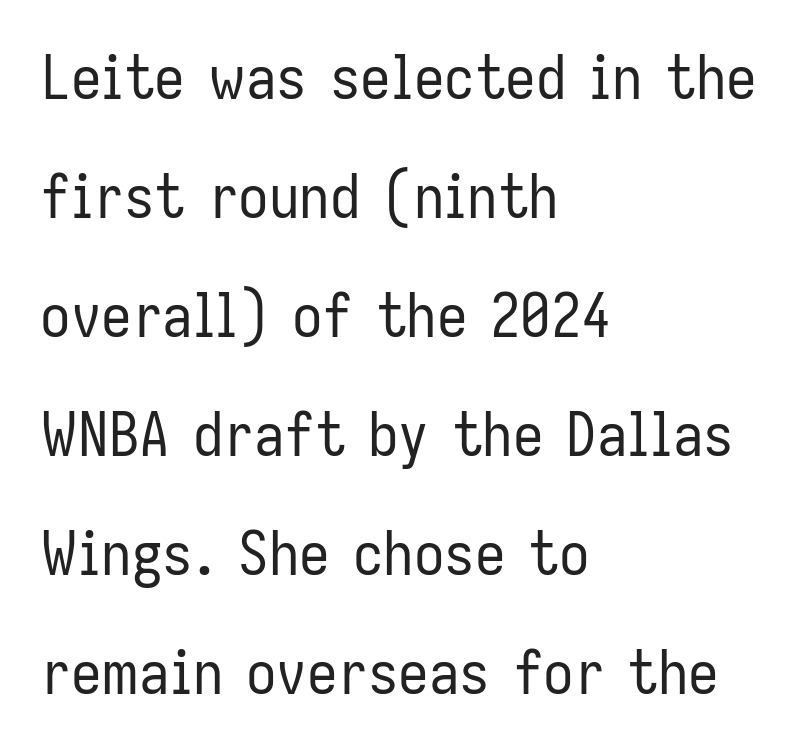
Think standard paragraph weight, or any step lighter than that. Descender tails drop into unmarked territory. A typesetter would mark this as roman, not italic. The lines are quadded left. Letterform terminals end flat and unadorned throughout the passage.
